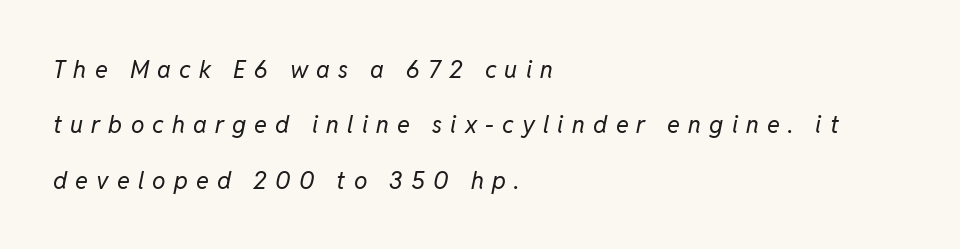
The image shows 24 px text type, italic (leaning right); set left-aligned, loose line spacing (2.31x), unusually wide letter spacing (+0.34 em), not underlined.
